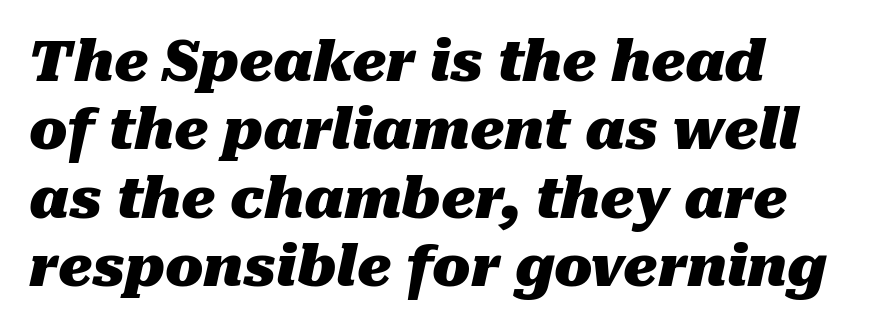
The image shows 56 px heavy type, italic (leaning right); set line spacing 1.22x, normal letter spacing, not underlined; medium stroke contrast and a medium x-height.
